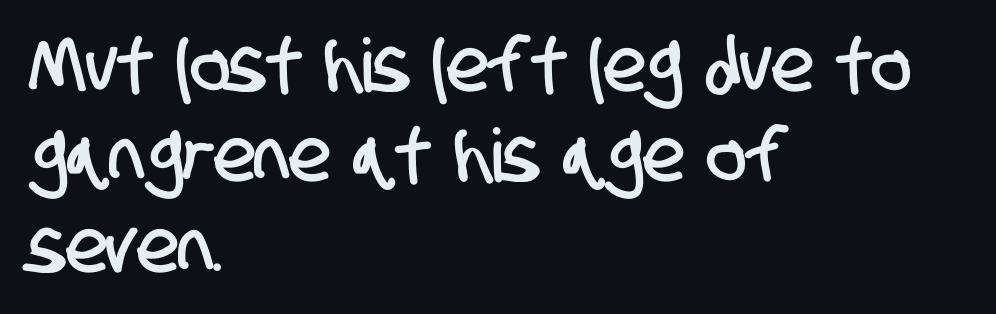
The letters carry no serifs — their stems end cleanly without finishing strokes. Type without underlining. The passage shown has conventional tracking throughout. Short and long lines alike share a common starting point at left.
